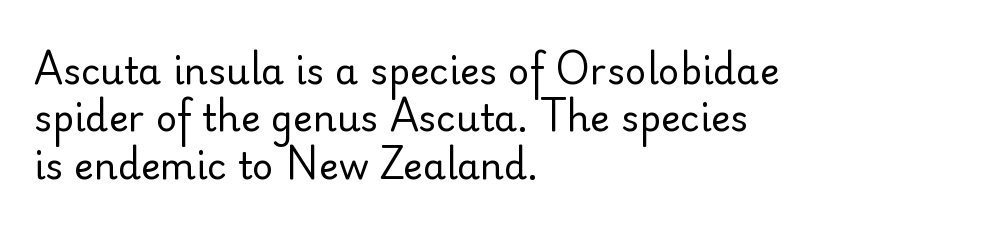
Q: Is the text bold? A: No.
Q: Is the text italic (slanted)? A: No, it is upright.
Q: Is the typeface a serif or a sans-serif typeface? A: Sans-serif.
Q: Is the text underlined? A: No.
Q: How is the paragraph aligned? A: Left-aligned.
Q: Is the spacing between letters normal or unusually wide? A: Normal.
Q: Is the spacing between lines tight, normal or loose? A: Normal.
Q: Width (condensed, normal, or wide)? A: Normal.
Q: Stroke contrast? A: Low.
Q: x-height? A: Small.
Q: Monospaced? A: No.
